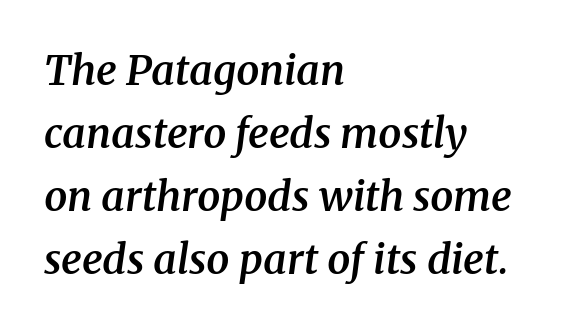
Q: Is the text bold? A: Semi-bold.
Q: Is the text italic (slanted)? A: Yes, it leans right by about 8 degrees.
Q: Is the typeface a serif or a sans-serif typeface? A: Serif.
Q: Is the text underlined? A: No.
Q: How is the paragraph aligned? A: Left-aligned.
Q: Is the spacing between letters normal or unusually wide? A: Normal.
Q: Is the spacing between lines tight, normal or loose? A: Normal.
Q: Width (condensed, normal, or wide)? A: Normal.
Q: Stroke contrast? A: Medium.
Q: x-height? A: Medium.
Q: Monospaced? A: No.
